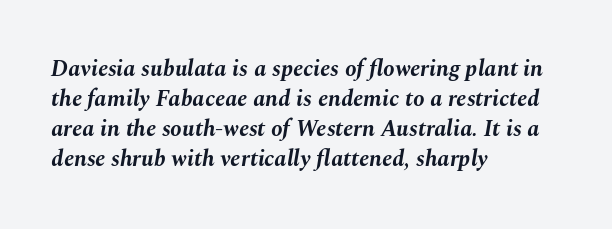
The image shows 23 px bold type, italic (leaning right); set left-aligned, normal line spacing (1.31x), normal letter spacing, not underlined.
